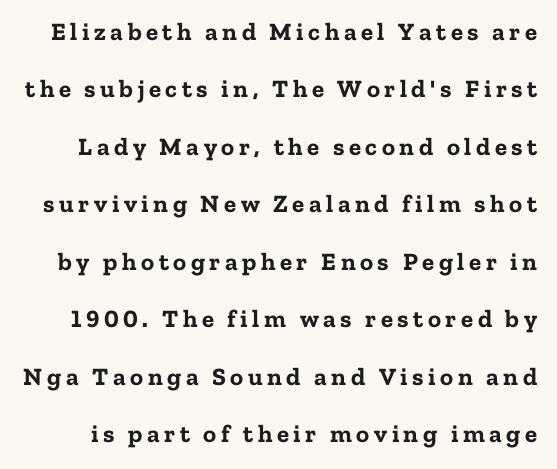
Posture: upright roman. The baseline area is clear. You could fit nearly another row in the gap between these rows. Students, this is bold: see how much ink each stroke carries.
